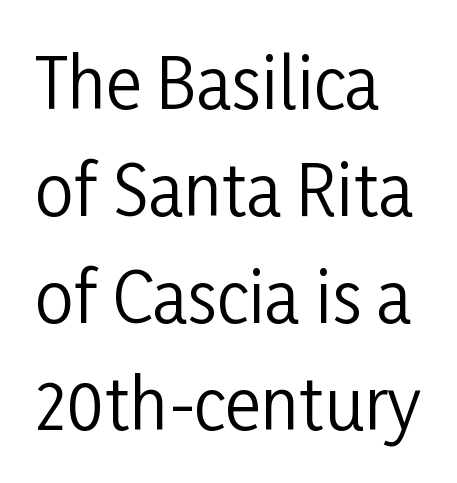
Q: Is the text bold? A: No.
Q: Is the text italic (slanted)? A: No, it is upright.
Q: Is the typeface a serif or a sans-serif typeface? A: Sans-serif.
Q: Is the text underlined? A: No.
Q: How is the paragraph aligned? A: Left-aligned.
Q: Is the spacing between letters normal or unusually wide? A: Normal.
Q: Is the spacing between lines tight, normal or loose? A: Normal.
Q: Width (condensed, normal, or wide)? A: Condensed.
Q: Stroke contrast? A: Low.
Q: x-height? A: Medium.
Q: Monospaced? A: No.
